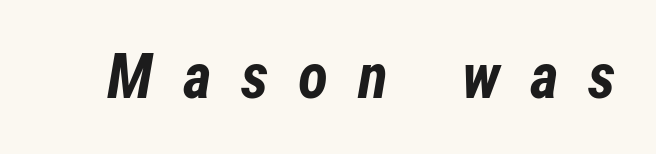
{"italic": "yes", "lean": "right", "slant_degrees": 12, "bold": "yes", "weight": "bold", "width": "condensed", "stroke_contrast": "low", "x_height": "medium", "monospaced": "no", "underline": "no", "letter_spacing": "wide", "letter_spacing_em": 0.48, "glyph_px": 62}
